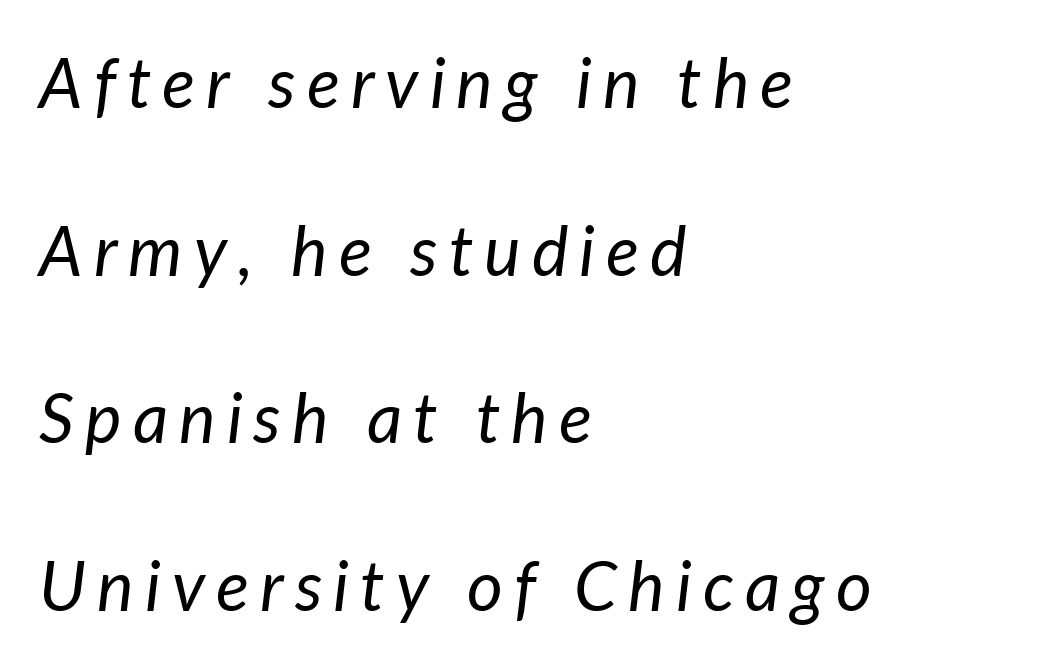
{"italic": "yes", "lean": "right", "slant_degrees": 7, "bold": "no", "weight": "regular", "width": "normal", "stroke_contrast": "low", "x_height": "medium", "monospaced": "no", "underline": "no", "align": "left", "line_spacing": "loose", "line_spacing_ratio": 2.43, "glyph_px": 69}
